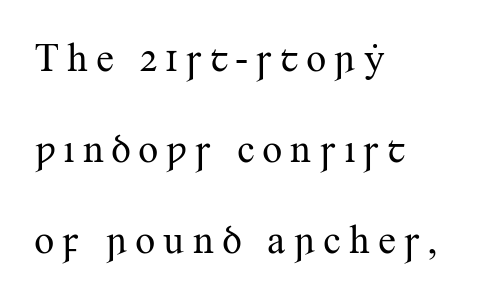
Q: Is the text bold? A: No.
Q: Is the text italic (slanted)? A: No, it is upright.
Q: Is the typeface a serif or a sans-serif typeface? A: Serif.
Q: Is the text underlined? A: No.
Q: How is the paragraph aligned? A: Left-aligned.
Q: Is the spacing between lines tight, normal or loose? A: Loose.
Q: Width (condensed, normal, or wide)? A: Normal.
Q: Stroke contrast? A: Medium.
Q: x-height? A: Small.
Q: Monospaced? A: No.
